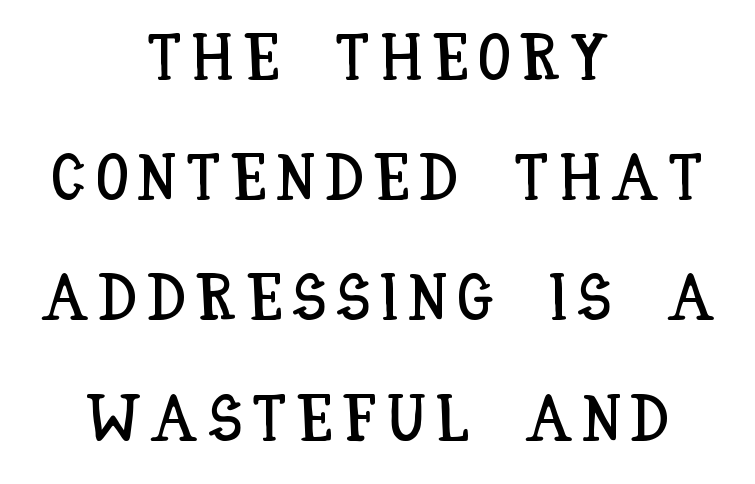
Rule under the text: the space is simply empty. A centered setting, common on invitations and titles, is used for this passage. Style check: upright. The passage shown is typed in a proportional face where columns would drift.
